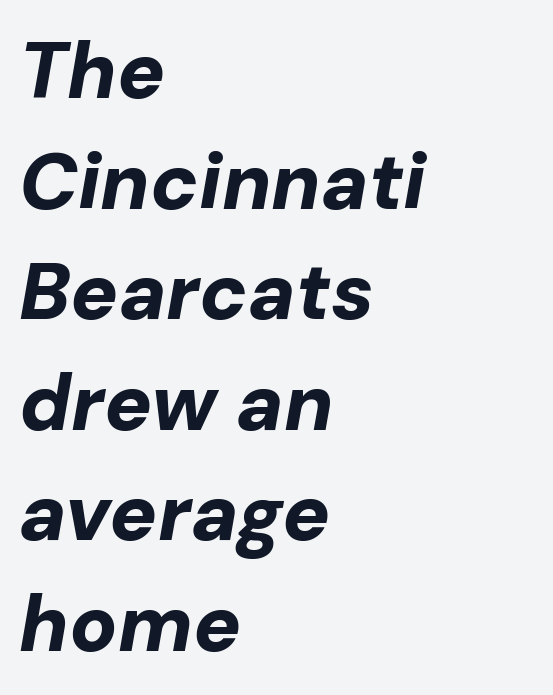
Q: Is the text bold? A: Yes.
Q: Is the text italic (slanted)? A: Yes, it leans right by about 10 degrees.
Q: Is the text underlined? A: No.
Q: How is the paragraph aligned? A: Left-aligned.
Q: Is the spacing between letters normal or unusually wide? A: Normal.
Q: Is the spacing between lines tight, normal or loose? A: Normal.
Q: Width (condensed, normal, or wide)? A: Normal.
Q: Stroke contrast? A: Low.
Q: x-height? A: Medium.
Q: Monospaced? A: No.
